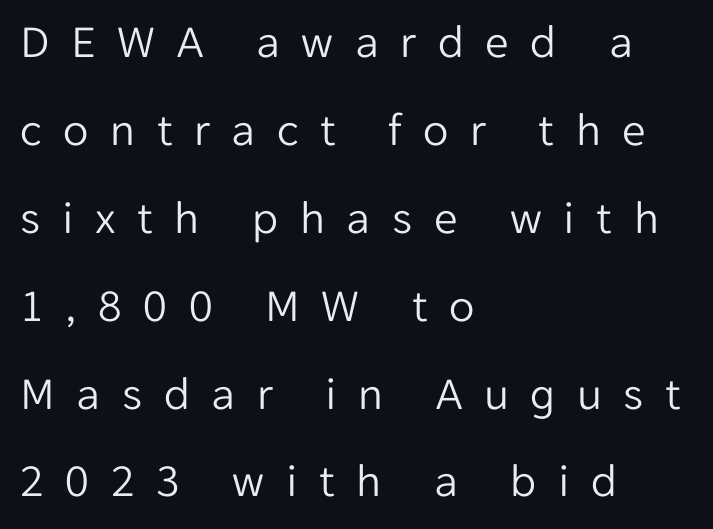
Q: Is the text bold? A: No.
Q: Is the text italic (slanted)? A: No, it is upright.
Q: Is the typeface a serif or a sans-serif typeface? A: Sans-serif.
Q: Is the text underlined? A: No.
Q: How is the paragraph aligned? A: Left-aligned.
Q: Is the spacing between letters normal or unusually wide? A: Unusually wide.
Q: Width (condensed, normal, or wide)? A: Normal.
Q: Stroke contrast? A: Low.
Q: x-height? A: Medium.
Q: Monospaced? A: No.
